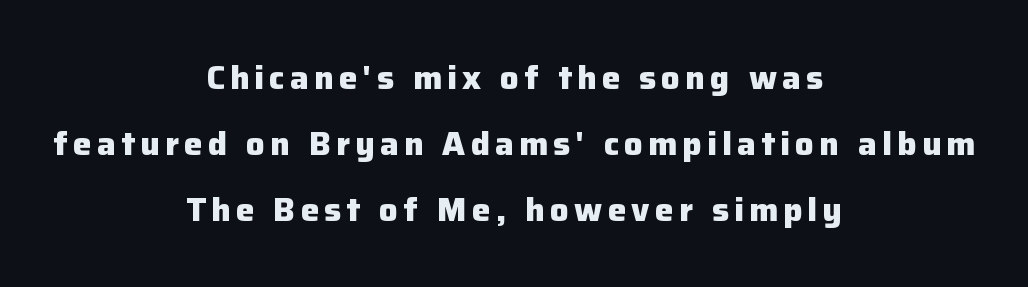
{"serif": "no", "italic": "no", "bold": "yes", "weight": "heavy", "width": "normal", "stroke_contrast": "low", "x_height": "medium", "monospaced": "no", "underline": "no", "align": "center", "line_spacing": "loose", "line_spacing_ratio": 2.0, "glyph_px": 33}
